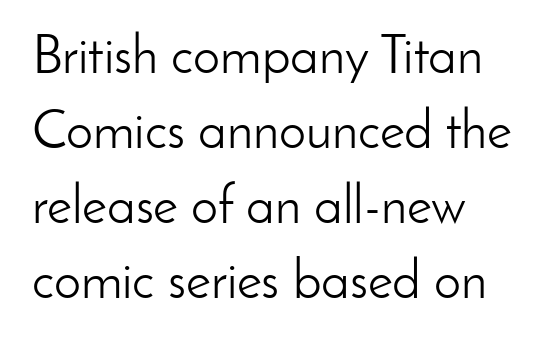
Q: Is the text bold? A: No.
Q: Is the text italic (slanted)? A: No, it is upright.
Q: Is the typeface a serif or a sans-serif typeface? A: Sans-serif.
Q: Is the text underlined? A: No.
Q: How is the paragraph aligned? A: Left-aligned.
Q: Is the spacing between letters normal or unusually wide? A: Normal.
Q: Is the spacing between lines tight, normal or loose? A: Normal.
Q: Width (condensed, normal, or wide)? A: Normal.
Q: Stroke contrast? A: Low.
Q: x-height? A: Small.
Q: Monospaced? A: No.
